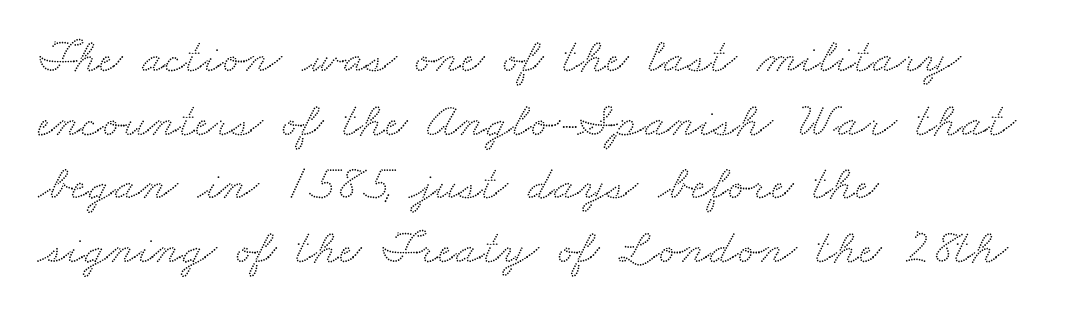
Short note: letters normally spaced. Glance below the letters and you will spot only blank space. The lines sit at an ordinary, default distance from one another. Teacher's note: observe the even left margin — that is flush-left alignment. The letters advance in unequal steps, a hallmark of proportional type.
